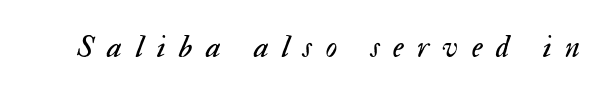
The image shows 32 px regular-weight type, italic (leaning right); set unusually wide letter spacing (+0.42 em), not underlined; medium stroke contrast and a small x-height.
